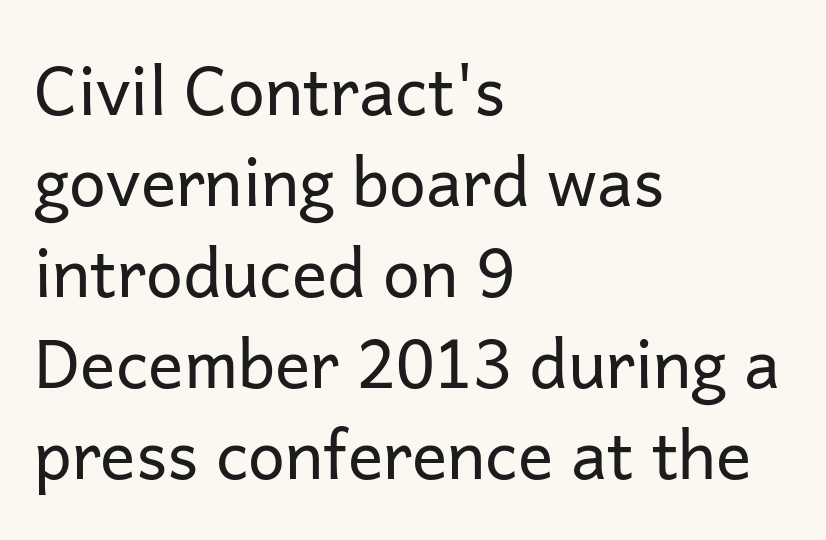
The letters carry no serifs — their stems end cleanly without finishing strokes. The tracking reads as untouched default to a designer's eye. A typesetter would call this proportional, since set widths differ per character. Every row of glyphs begins at an identical x-position on the left. The baseline area is clear.
